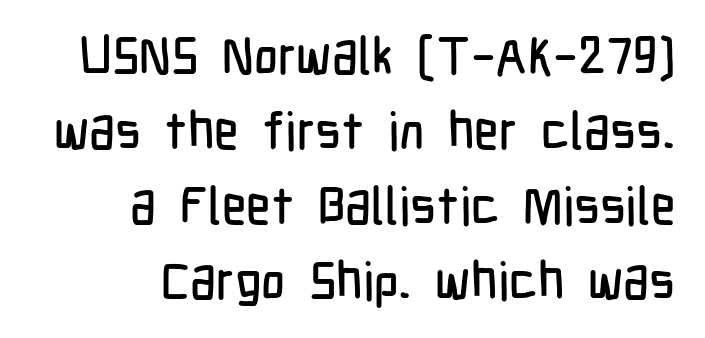
Here the glyphs are tracked normally, forming tight word shapes. Typeset ragged left — the right edge is the straight one. Type style note: lacks serifs. Character widths vary here, with narrow letters taking less room than wide ones. Descender tails drop into unmarked territory.
